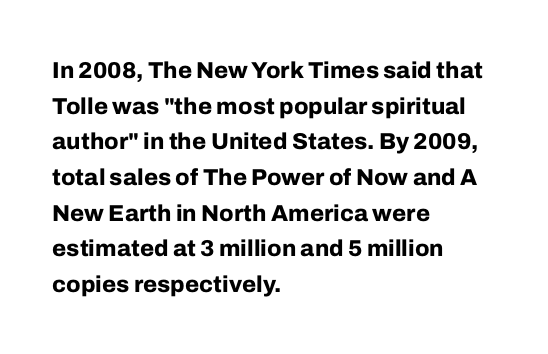
Is the block centered? No — it sits flush against the left margin. A full-strength bold gives these letters their thick strokes. The zone under the glyphs is completely vacant. This sample uses an upright cut, with every glyph sitting square on the baseline. The passage shown has conventional tracking throughout. The line-height multiplier appears to be the usual default.
